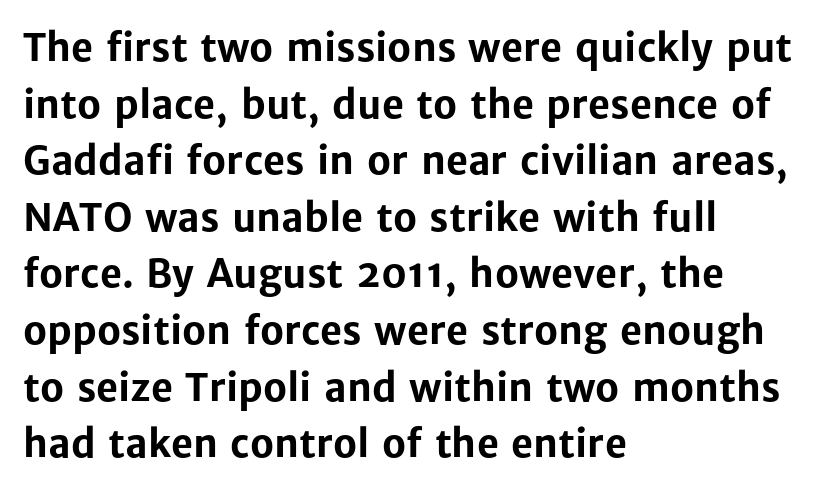
The image shows 38 px bold sans-serif type, upright; set left-aligned, normal line spacing (1.49x), normal letter spacing, not underlined; low stroke contrast and a medium x-height.
